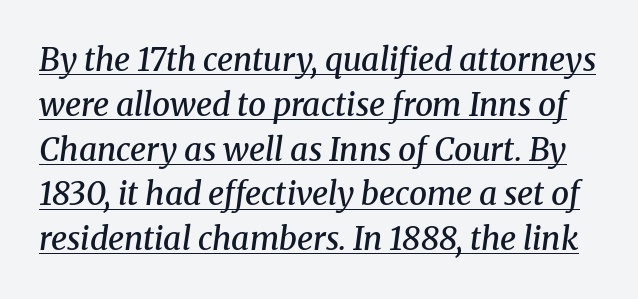
The image shows 32 px semibold serif type, italic (leaning right); set normal line spacing (1.4x), normal letter spacing, underlined; medium stroke contrast and a medium x-height.
